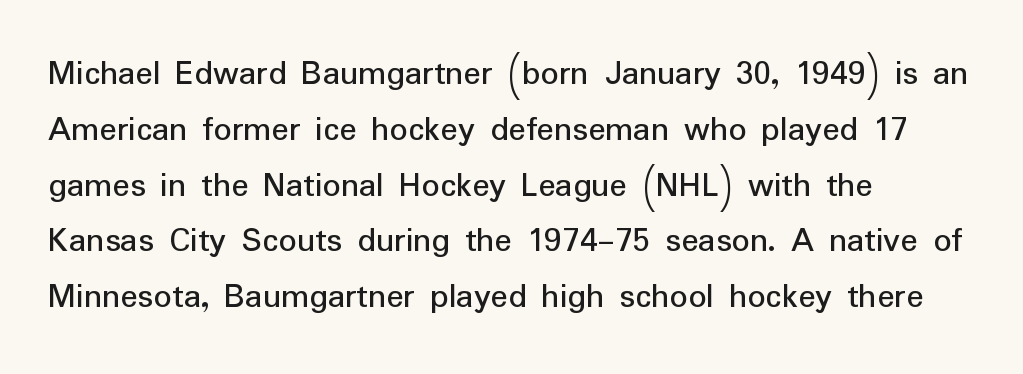
{"serif": "no", "italic": "no", "bold": "no", "weight": "regular", "width": "normal", "stroke_contrast": "low", "x_height": "medium", "monospaced": "no", "underline": "no", "align": "left", "line_spacing": "normal", "line_spacing_ratio": 1.55, "letter_spacing": "normal", "letter_spacing_em": 0.0, "glyph_px": 36}
